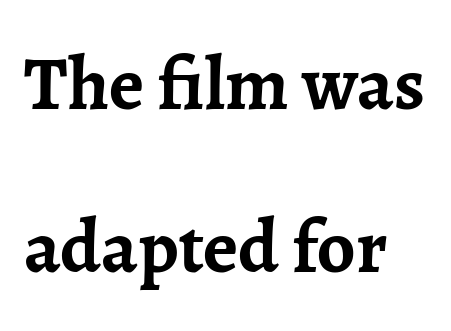
Q: Is the text bold? A: Yes.
Q: Is the text italic (slanted)? A: No, it is upright.
Q: Is the typeface a serif or a sans-serif typeface? A: Serif.
Q: Is the text underlined? A: No.
Q: Is the spacing between letters normal or unusually wide? A: Normal.
Q: Is the spacing between lines tight, normal or loose? A: Loose.
Q: Width (condensed, normal, or wide)? A: Normal.
Q: Stroke contrast? A: Low.
Q: x-height? A: Medium.
Q: Monospaced? A: No.
